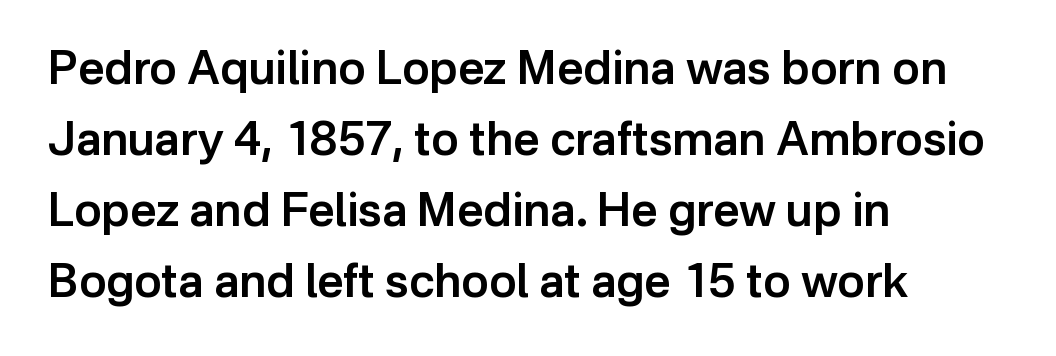
{"serif": "no", "italic": "no", "bold": "semi", "weight": "semibold", "width": "normal", "stroke_contrast": "low", "x_height": "medium", "monospaced": "no", "underline": "no", "align": "left", "line_spacing": "normal", "line_spacing_ratio": 1.54, "letter_spacing": "normal", "letter_spacing_em": 0.0, "glyph_px": 46}
